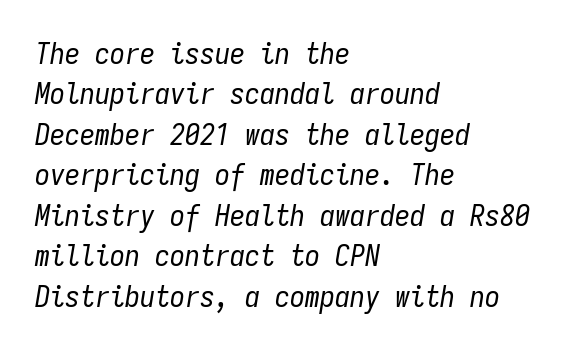
{"italic": "yes", "lean": "right", "slant_degrees": 9, "bold": "no", "weight": "regular", "width": "condensed", "stroke_contrast": "low", "x_height": "medium", "monospaced": "yes", "underline": "no", "align": "left", "line_spacing": "normal", "line_spacing_ratio": 1.35, "letter_spacing": "normal", "letter_spacing_em": 0.0, "glyph_px": 30}
